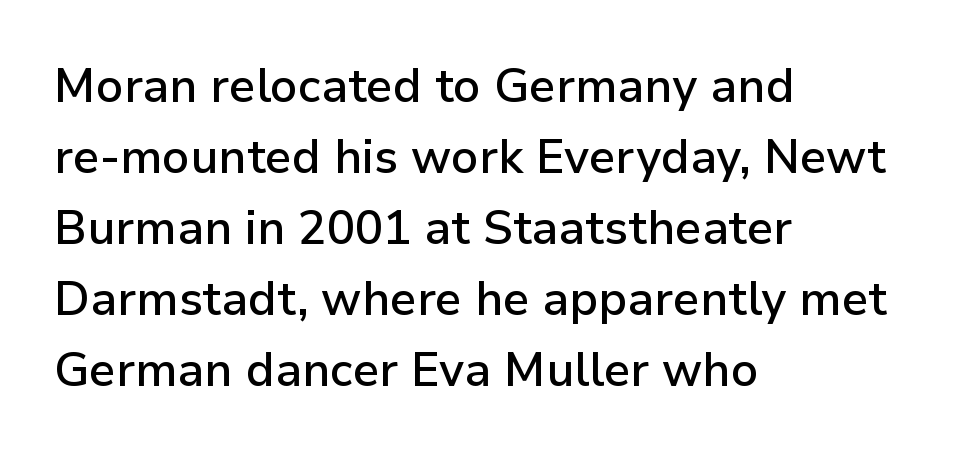
Bare-footed words on every line. The letters advance in unequal steps, a hallmark of proportional type. Do the letters lean? They stand straight. Notice the strokes are somewhat thickened but not fully heavy: this is a semibold. Notice how descenders clear the ascenders below comfortably — that's standard leading.
